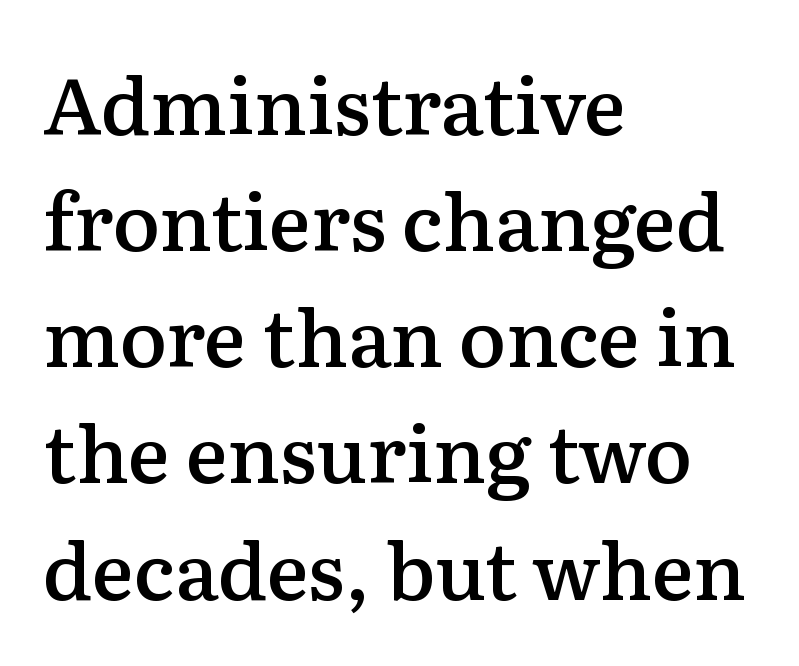
{"serif": "yes", "italic": "no", "bold": "semi", "weight": "semibold", "width": "normal", "stroke_contrast": "medium", "x_height": "medium", "monospaced": "no", "underline": "no", "align": "left", "line_spacing": "normal", "line_spacing_ratio": 1.47, "letter_spacing": "normal", "letter_spacing_em": 0.0, "glyph_px": 79}
